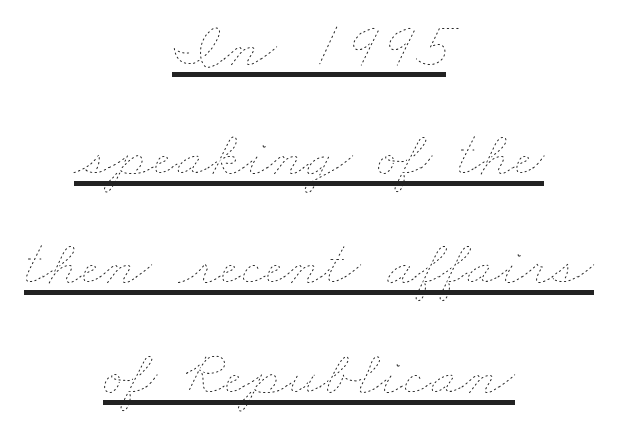
{"bold": "no", "weight": "thin", "width": "wide", "stroke_contrast": "low", "x_height": "small", "monospaced": "no", "underline": "yes", "align": "center", "line_spacing": "normal", "line_spacing_ratio": 1.68, "letter_spacing": "normal", "letter_spacing_em": 0.0, "glyph_px": 65}
